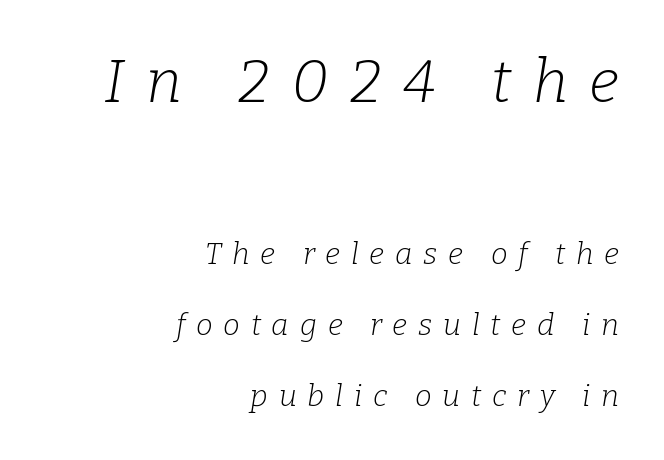
Q: Is the text bold? A: No.
Q: Is the text italic (slanted)? A: Yes, it leans right by about 9 degrees.
Q: Is the typeface a serif or a sans-serif typeface? A: Serif.
Q: Is the text underlined? A: No.
Q: How is the paragraph aligned? A: Right-aligned.
Q: Is the spacing between letters normal or unusually wide? A: Unusually wide.
Q: Is the spacing between lines tight, normal or loose? A: Loose.
Q: Which block of text is set in a larger size, the first (top) or the second (bottom)? A: The first (top) one.
Q: Width (condensed, normal, or wide)? A: Normal.
Q: Stroke contrast? A: Low.
Q: x-height? A: Medium.
Q: Monospaced? A: No.
